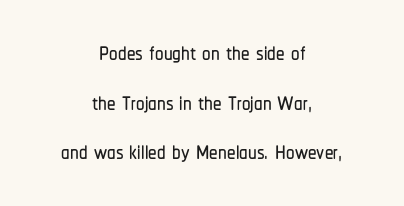
Nobody touched the tracking dial on this one. Is there much room between lines? A standard amount, neither cramped nor airy. Is this a fixed-width face? No — the glyphs have proportional, varying widths. Quick note: underline off. Tall strokes in this sample are plumb rather than angled. The font family rendered here belongs to the sans-serif group.
